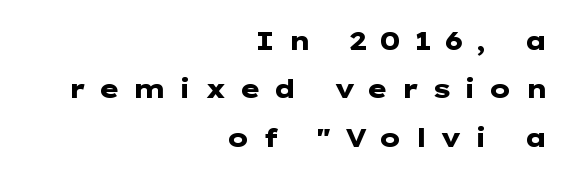
{"italic": "no", "bold": "yes", "underline": "no", "align": "right", "line_spacing_ratio": 1.86, "letter_spacing": "wide", "letter_spacing_em": 0.48, "glyph_px": 26}
